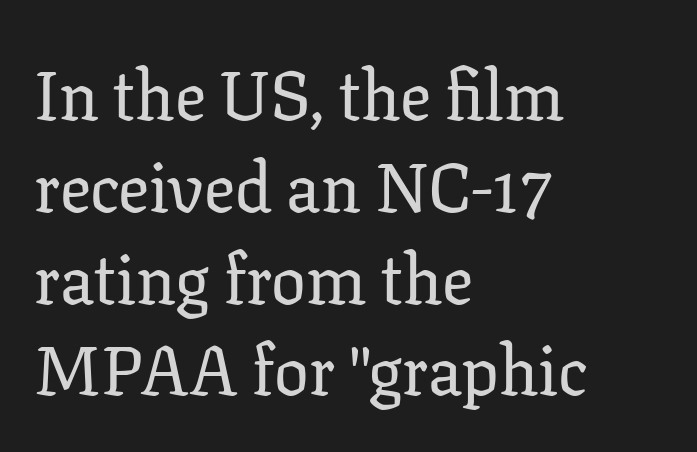
The rendering anchors every line to the left-hand side. This is serif lettering, the kind often seen in printed books. The space directly below the letters is spotless. Is this a fixed-width face? No — the glyphs have proportional, varying widths. Quick note: interline space is typical. Is there any slant? The stems are plumb.
